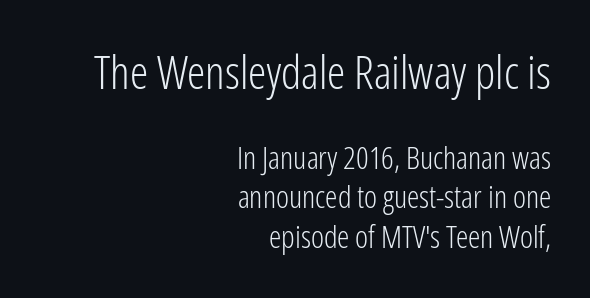
{"serif": "no", "italic": "no", "bold": "no", "weight": "light", "width": "condensed", "stroke_contrast": "low", "x_height": "medium", "monospaced": "no", "underline": "no", "align": "right", "line_spacing": "normal", "line_spacing_ratio": 1.28, "letter_spacing": "normal", "letter_spacing_em": 0.0, "larger_block": "first", "size_ratio": 1.48, "glyph_px": 46}
